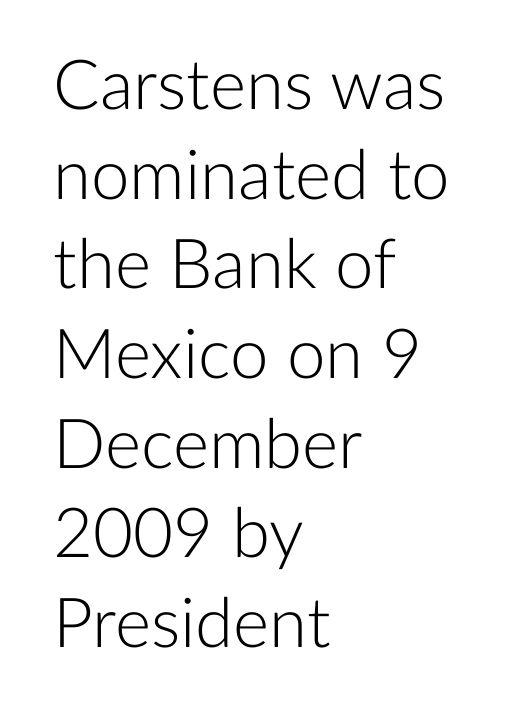
The image shows 69 px light sans-serif type, upright; set left-aligned, normal line spacing (1.3x), normal letter spacing, not underlined; low stroke contrast and a medium x-height.
